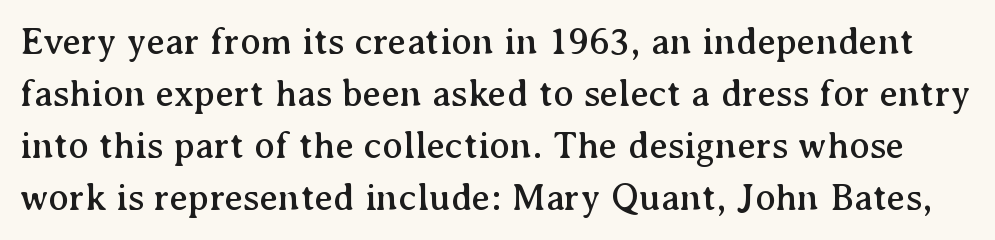
The image shows 38 px serif type, upright; set normal line spacing (1.37x), normal letter spacing, not underlined; medium stroke contrast and a medium x-height.
